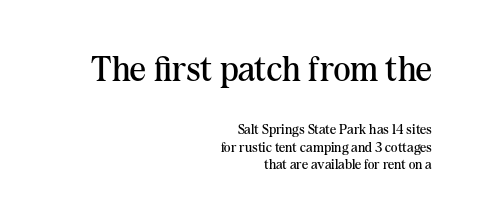
The image shows 36 px regular-weight serif type, upright; set right-aligned, line spacing 1.24x, normal letter spacing, not underlined; the first (top) block is 2.57x larger; medium stroke contrast and a medium x-height.
